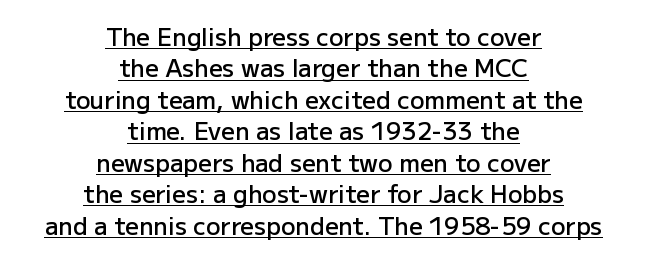
{"italic": "no", "bold": "semi", "underline": "yes", "align": "center", "line_spacing": "normal", "line_spacing_ratio": 1.31, "letter_spacing": "normal", "letter_spacing_em": 0.0, "glyph_px": 24}
